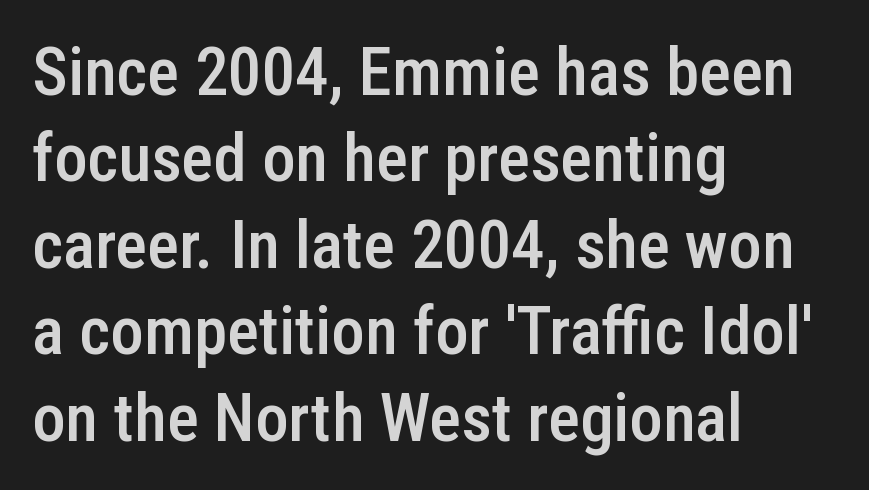
{"serif": "no", "italic": "no", "bold": "semi", "weight": "semibold", "width": "condensed", "stroke_contrast": "low", "x_height": "medium", "monospaced": "no", "underline": "no", "align": "left", "line_spacing": "normal", "line_spacing_ratio": 1.29, "letter_spacing": "normal", "letter_spacing_em": 0.0, "glyph_px": 67}
